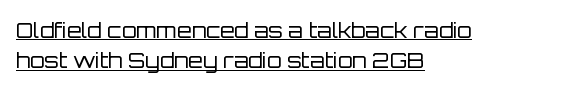
Q: Is the text bold? A: No.
Q: Is the text italic (slanted)? A: No, it is upright.
Q: Is the text underlined? A: Yes.
Q: How is the paragraph aligned? A: Left-aligned.
Q: Is the spacing between letters normal or unusually wide? A: Normal.
Q: Is the spacing between lines tight, normal or loose? A: Normal.
